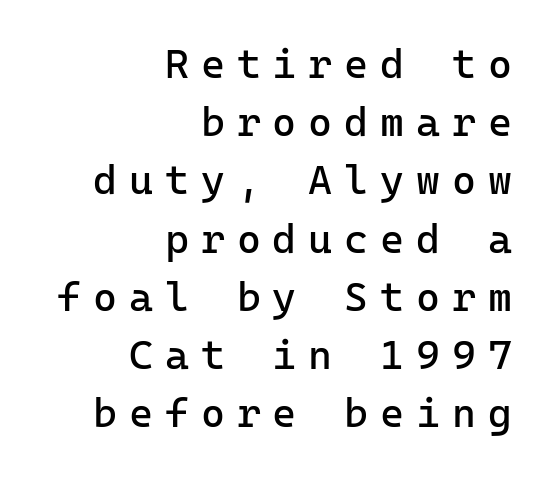
The image shows 41 px regular-weight sans-serif type, upright, monospaced; set right-aligned, normal line spacing (1.42x), unusually wide letter spacing (+0.29 em), not underlined; low stroke contrast and a medium x-height.
